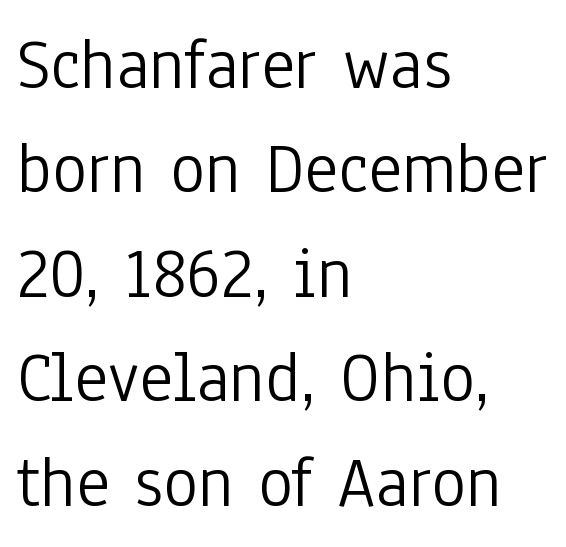
This sample uses an upright cut, with every glyph sitting square on the baseline. Students, note that the glyphs here touch the page at normal intervals. Leading: standard. Do the characters align in a grid? No, the font is proportional. Vertical stems look standard width or narrower in stroke. The glyphs are unaccompanied by any horizontal stroke below them.
